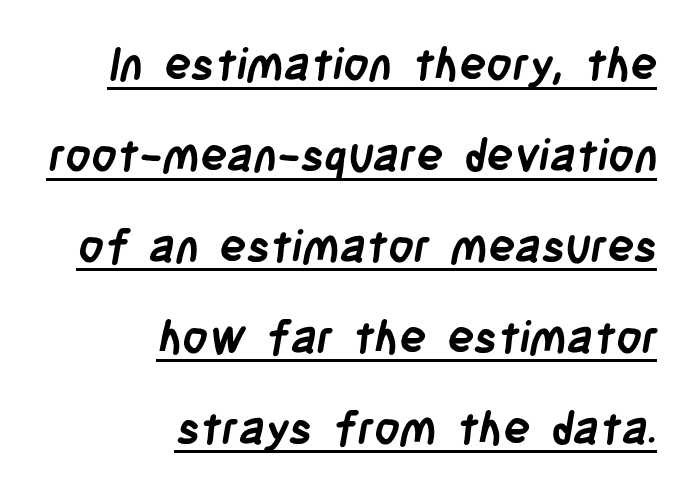
Quick note: underline on. This is heavy type, rendered in bold. One-word summary of the alignment: right. Serifs: no, the terminals of the letterforms are clean.
